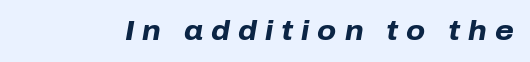
{"italic": "yes", "lean": "right", "slant_degrees": 10, "bold": "yes", "underline": "no", "letter_spacing": "wide", "letter_spacing_em": 0.3, "glyph_px": 27}
